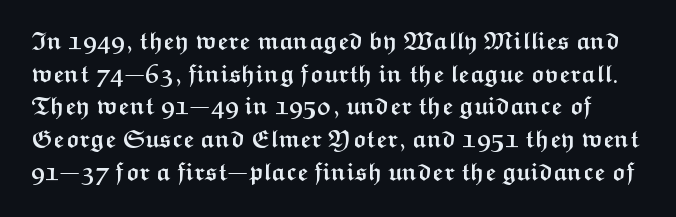
{"italic": "no", "bold": "yes", "underline": "no", "line_spacing": "normal", "line_spacing_ratio": 1.36, "letter_spacing": "normal", "letter_spacing_em": 0.0, "glyph_px": 24}
